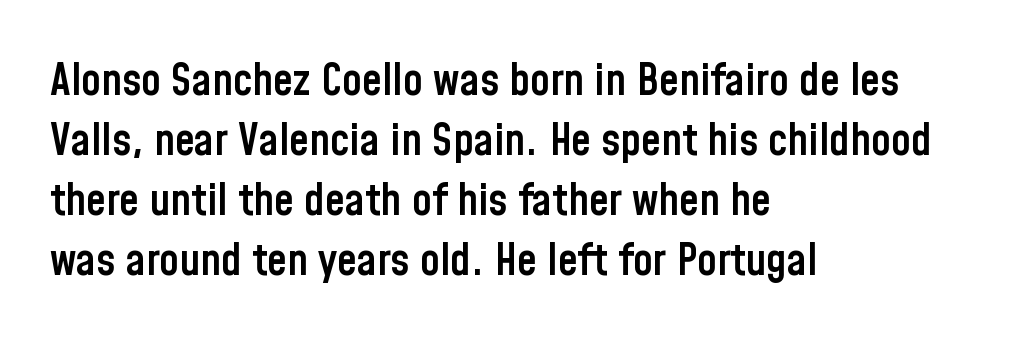
Q: Is the text bold? A: Semi-bold.
Q: Is the text italic (slanted)? A: No, it is upright.
Q: Is the typeface a serif or a sans-serif typeface? A: Sans-serif.
Q: Is the text underlined? A: No.
Q: How is the paragraph aligned? A: Left-aligned.
Q: Is the spacing between letters normal or unusually wide? A: Normal.
Q: Is the spacing between lines tight, normal or loose? A: Normal.
Q: Width (condensed, normal, or wide)? A: Condensed.
Q: Stroke contrast? A: Low.
Q: x-height? A: Medium.
Q: Monospaced? A: No.
